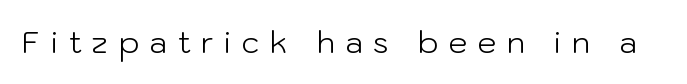
Q: Is the text bold? A: No.
Q: Is the text italic (slanted)? A: No, it is upright.
Q: Is the typeface a serif or a sans-serif typeface? A: Sans-serif.
Q: Is the text underlined? A: No.
Q: Is the spacing between letters normal or unusually wide? A: Unusually wide.
Q: Width (condensed, normal, or wide)? A: Normal.
Q: Stroke contrast? A: Low.
Q: x-height? A: Medium.
Q: Monospaced? A: No.
